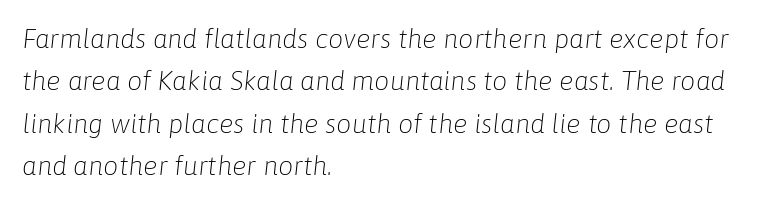
The image shows 27 px text type, italic (leaning right); set left-aligned, normal line spacing (1.57x), normal letter spacing, not underlined.
